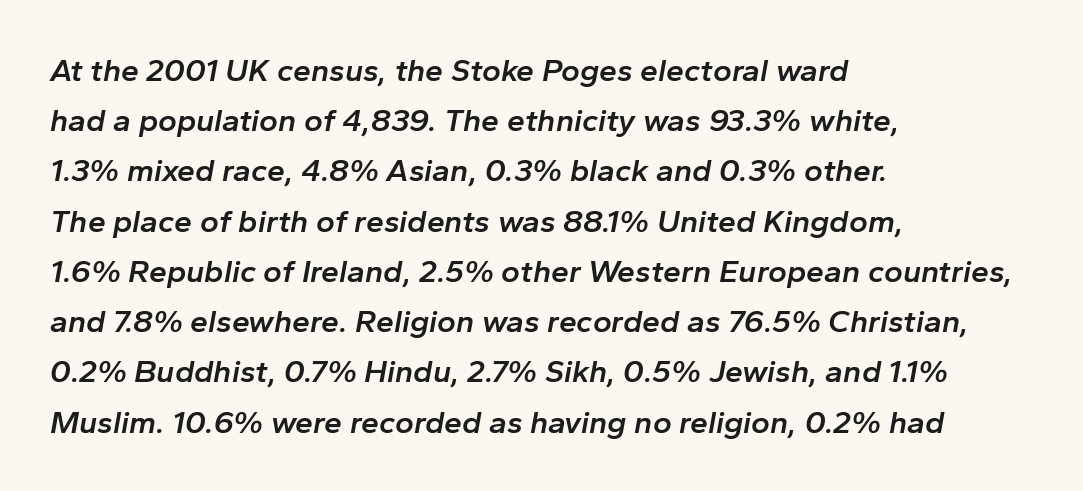
{"italic": "yes", "lean": "right", "slant_degrees": 10, "bold": "semi", "weight": "semibold", "width": "normal", "stroke_contrast": "low", "x_height": "medium", "monospaced": "no", "underline": "no", "align": "left", "line_spacing": "normal", "line_spacing_ratio": 1.57, "letter_spacing": "normal", "letter_spacing_em": 0.0, "glyph_px": 32}
